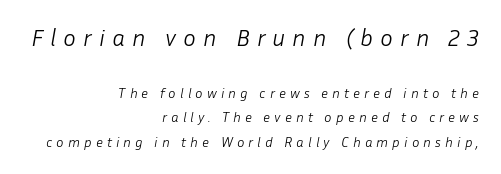
The image shows 24 px text type, italic (leaning right); set right-aligned, line spacing 1.77x, unusually wide letter spacing (+0.29 em), not underlined; the first (top) block is 1.71x larger.
